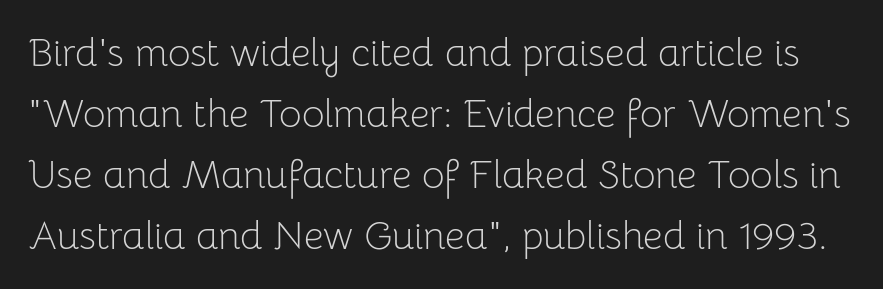
Note: no serifs on the glyphs. Glance below the letters and you will spot only blank space. The letters sit at their default tracking, neither squeezed nor spread. Weight: not bold — regular or lighter.
